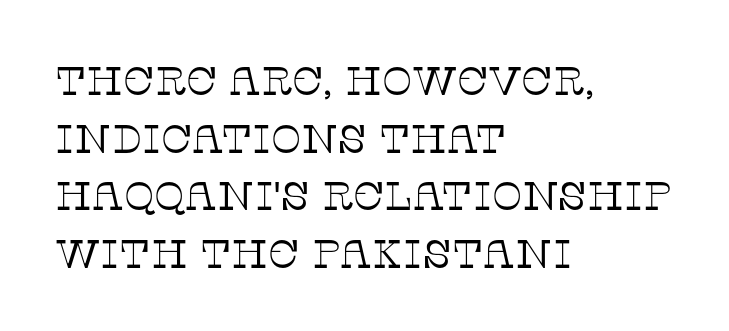
{"serif": "yes", "italic": "no", "bold": "no", "weight": "thin", "width": "normal", "stroke_contrast": "low", "x_height": "large", "monospaced": "no", "underline": "no", "align": "left", "line_spacing": "normal", "line_spacing_ratio": 1.44, "letter_spacing": "normal", "letter_spacing_em": 0.0, "glyph_px": 40}
